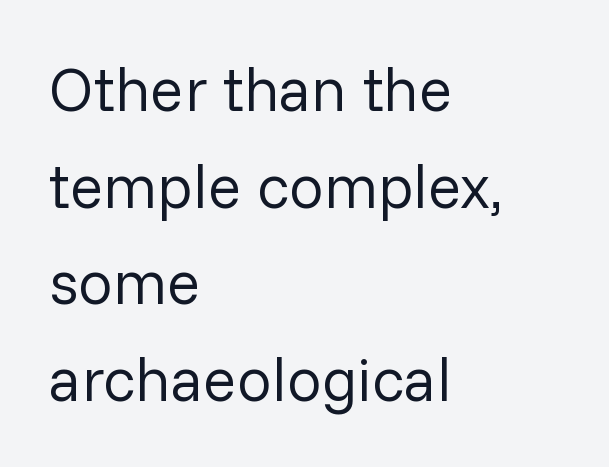
Serifs: no, the terminals of the letterforms are clean. Just letters on the line, the space beneath them empty. How would I describe the line gaps? Plain and ordinary. The weight would be labelled regular, book, light, or lighter still. You could not count columns in this text — the font is proportionally spaced. Each word holds together tightly as a unit, with standard inter-letter gaps.
